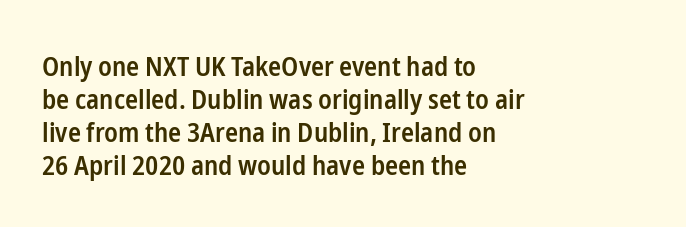
Q: Is the text bold? A: Semi-bold.
Q: Is the text italic (slanted)? A: No, it is upright.
Q: Is the text underlined? A: No.
Q: How is the paragraph aligned? A: Left-aligned.
Q: Is the spacing between letters normal or unusually wide? A: Normal.
